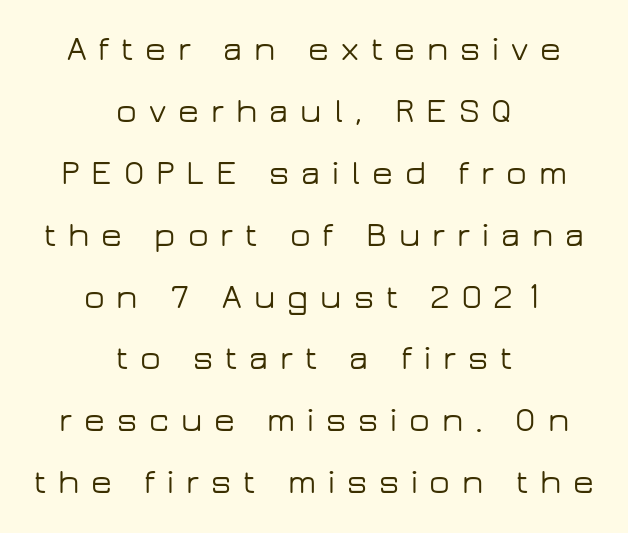
The image shows 34 px wide sans-serif type, upright; set centered, line spacing 1.82x, unusually wide letter spacing (+0.35 em), not underlined; low stroke contrast and a medium x-height.
